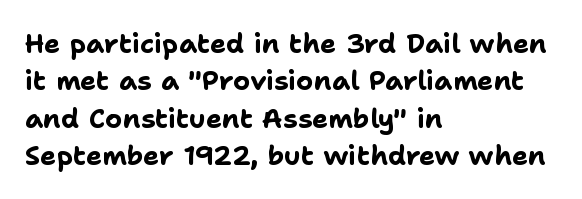
It's the straight-up-and-down kind of type. The lines are quadded left. Letter spacing: default. Rule under the text: the space is simply empty. The space between consecutive lines is moderate. Notice how thick the strokes are: this is what a full bold looks like.
